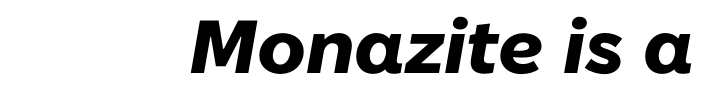
{"italic": "yes", "lean": "right", "slant_degrees": 10, "bold": "yes", "weight": "heavy", "width": "normal", "stroke_contrast": "low", "x_height": "medium", "monospaced": "no", "underline": "no", "align": "right", "letter_spacing": "normal", "letter_spacing_em": 0.0, "glyph_px": 75}
